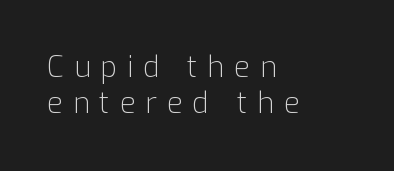
Q: Is the text bold? A: No.
Q: Is the text italic (slanted)? A: No, it is upright.
Q: Is the typeface a serif or a sans-serif typeface? A: Sans-serif.
Q: Is the text underlined? A: No.
Q: How is the paragraph aligned? A: Left-aligned.
Q: Is the spacing between letters normal or unusually wide? A: Unusually wide.
Q: Is the spacing between lines tight, normal or loose? A: Normal.
Q: Width (condensed, normal, or wide)? A: Normal.
Q: Stroke contrast? A: Low.
Q: x-height? A: Medium.
Q: Monospaced? A: No.
